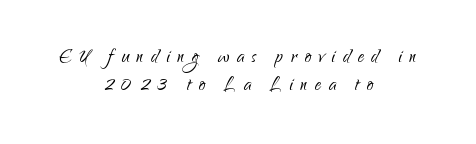
{"bold": "no", "underline": "no", "align": "center", "line_spacing_ratio": 1.16, "letter_spacing": "wide", "letter_spacing_em": 0.32, "glyph_px": 24}
